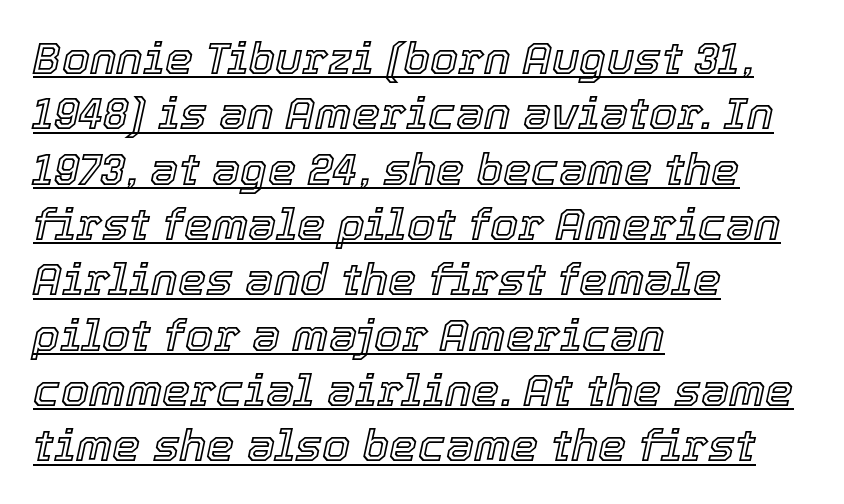
The image shows 45 px text type, italic (leaning right); set left-aligned, line spacing 1.23x, normal letter spacing, underlined; a medium x-height.
